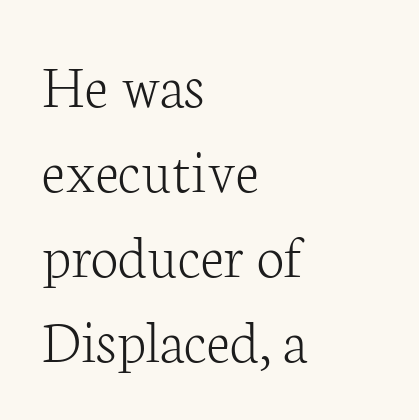
This rendering leaves character spacing at its baseline value. Anything drawn beneath the words? Only blank space. Yep, those are serifs on the letters. These lines are rendered in a variable-pitch font. This is the regular roman posture of the typeface. These lines stack with their left ends in a neat column.
